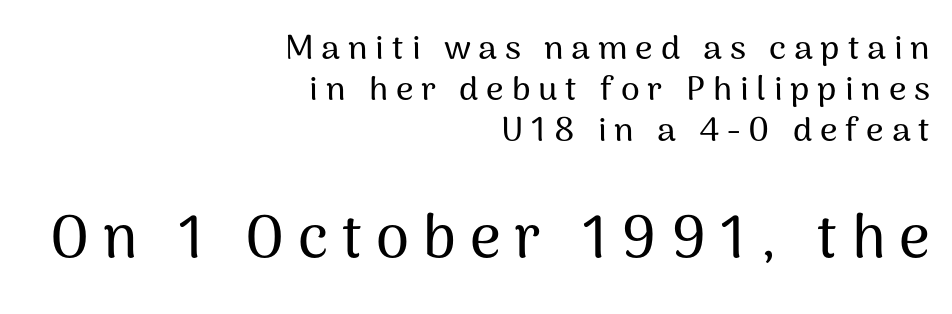
These two chunks differ in scale, with the bottom chunk taking the larger measure. Font category for this specimen: sans-serif. Is this a fixed-width face? No — the glyphs have proportional, varying widths. The typography opts for an upright posture over an oblique one. Caption: multi-line text, flush right, ragged left. Only glyphs here, with clear space below each row.
